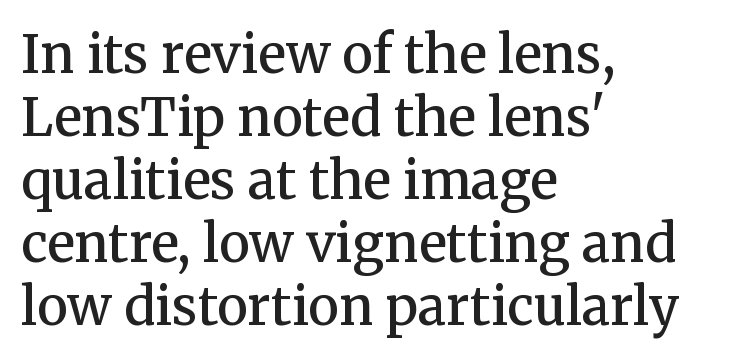
{"serif": "yes", "italic": "no", "bold": "semi", "weight": "semibold", "width": "normal", "stroke_contrast": "medium", "x_height": "medium", "monospaced": "no", "underline": "no", "align": "left", "line_spacing_ratio": 1.21, "letter_spacing": "normal", "letter_spacing_em": 0.0, "glyph_px": 52}
